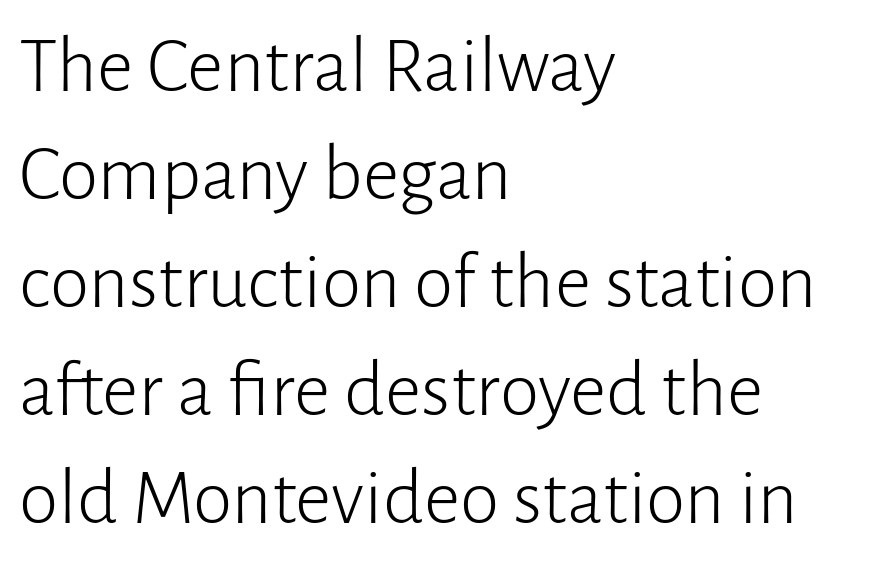
Q: Is the text bold? A: No.
Q: Is the text italic (slanted)? A: No, it is upright.
Q: Is the typeface a serif or a sans-serif typeface? A: Sans-serif.
Q: Is the text underlined? A: No.
Q: How is the paragraph aligned? A: Left-aligned.
Q: Is the spacing between letters normal or unusually wide? A: Normal.
Q: Is the spacing between lines tight, normal or loose? A: Normal.
Q: Width (condensed, normal, or wide)? A: Normal.
Q: Stroke contrast? A: Low.
Q: x-height? A: Medium.
Q: Monospaced? A: No.
